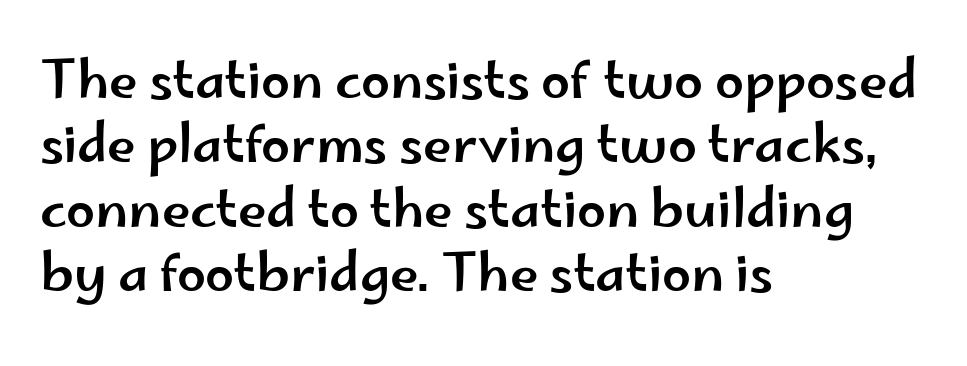
{"serif": "no", "italic": "no", "width": "wide", "stroke_contrast": "low", "x_height": "small", "monospaced": "no", "underline": "no", "align": "left", "line_spacing_ratio": 1.24, "letter_spacing": "normal", "letter_spacing_em": 0.0, "glyph_px": 52}
